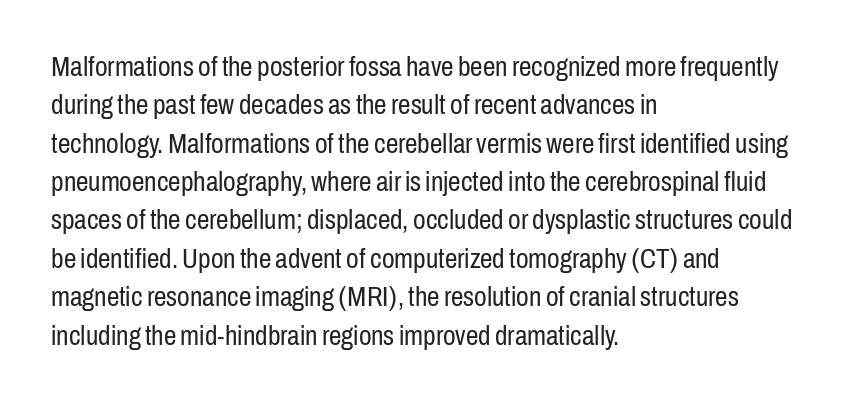
The lettering stays uniformly vertical, giving the passage a roman look. Typeset ragged right — the left edge is the straight one. The typesetting does not lean heavy: it is not bold. Spacing between characters is what you'd get straight out of the box.
